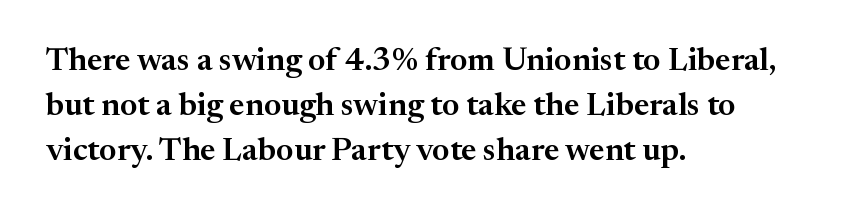
The paragraph shown leans on its left margin. Little horizontal feet cap the strokes, marking this as serif type. Compared with typical body copy, the letter spacing here is the same. Has an underline been added? It has not. The vertical gap from one line to the next is medium. Character widths vary here, with narrow letters taking less room than wide ones.
